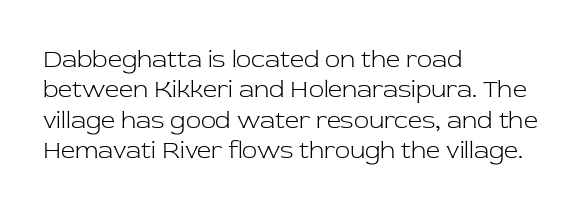
Nope, not italic — everything's standing straight. Only glyphs here, with clear space below each row. Leftover space on each line is placed entirely after the last word. The gaps between neighbouring characters are ordinary and unremarkable. A light-to-regular cut is what we see here.
